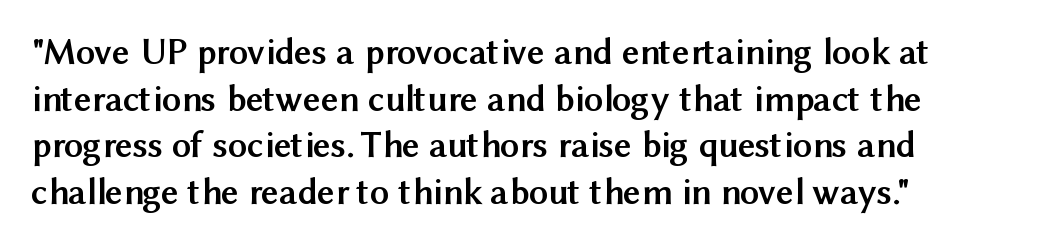
The image shows 38 px semibold sans-serif type, upright; set left-aligned, line spacing 1.23x, normal letter spacing, not underlined; medium stroke contrast and a medium x-height.
